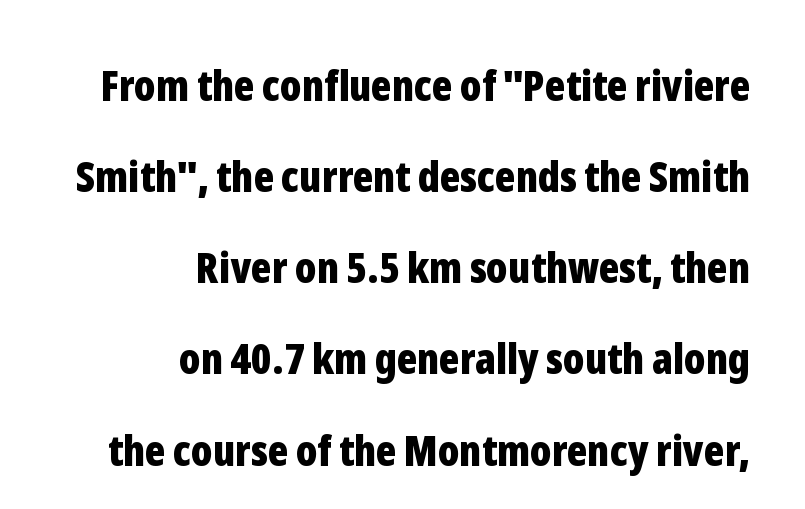
The image shows 43 px bold, condensed sans-serif type, upright; set right-aligned, loose line spacing (2.12x), normal letter spacing, not underlined; low stroke contrast and a medium x-height.
